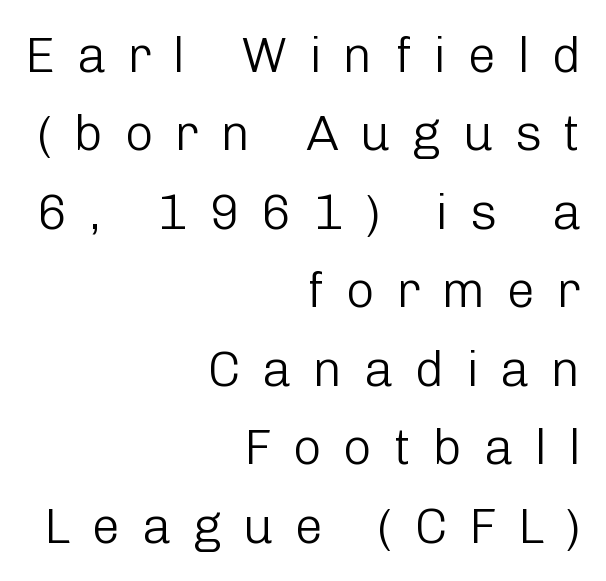
The image shows 50 px light sans-serif type, upright; set right-aligned, normal line spacing (1.57x), unusually wide letter spacing (+0.43 em), not underlined; low stroke contrast and a medium x-height.
